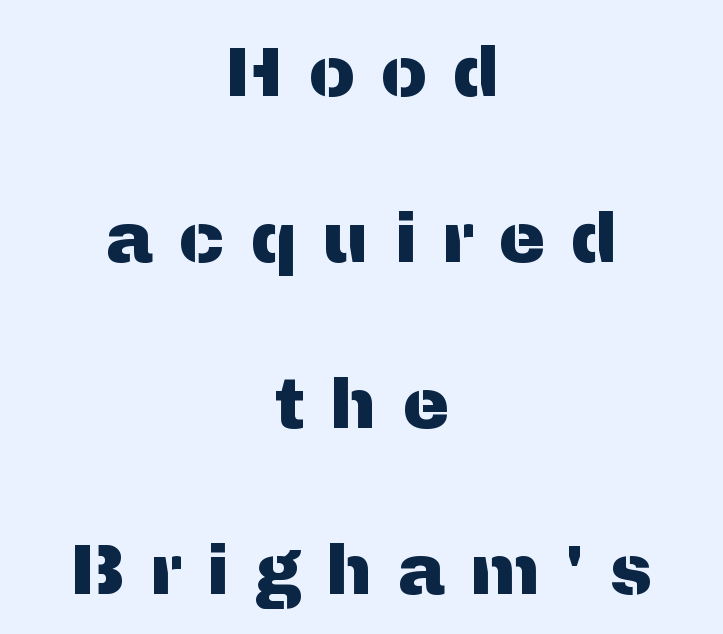
{"serif": "no", "italic": "no", "width": "normal", "stroke_contrast": "medium", "x_height": "medium", "monospaced": "no", "underline": "no", "align": "center", "line_spacing": "loose", "line_spacing_ratio": 2.37, "letter_spacing": "wide", "letter_spacing_em": 0.36, "glyph_px": 70}
